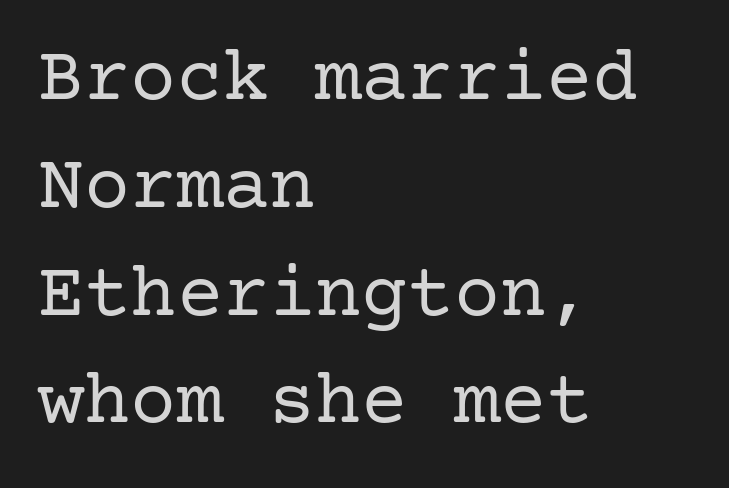
Type style note: has serifs. Weight: regular or lighter. A student would call this left alignment; a typographer would say flush left, rag right. Bare-footed words on every line. Posture: vertical.
